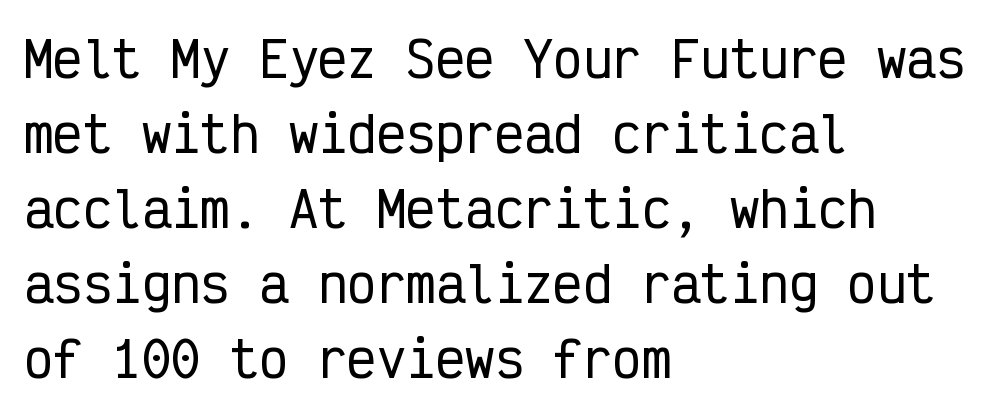
The image shows 49 px condensed sans-serif type, upright, monospaced; set left-aligned, normal line spacing (1.53x), normal letter spacing, not underlined; low stroke contrast and a medium x-height.
